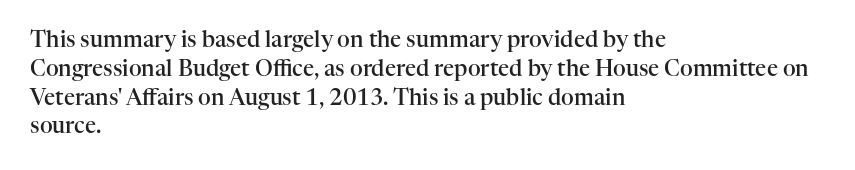
Q: Is the text bold? A: Semi-bold.
Q: Is the text italic (slanted)? A: No, it is upright.
Q: Is the text underlined? A: No.
Q: How is the paragraph aligned? A: Left-aligned.
Q: Is the spacing between letters normal or unusually wide? A: Normal.
Q: Is the spacing between lines tight, normal or loose? A: Normal.
